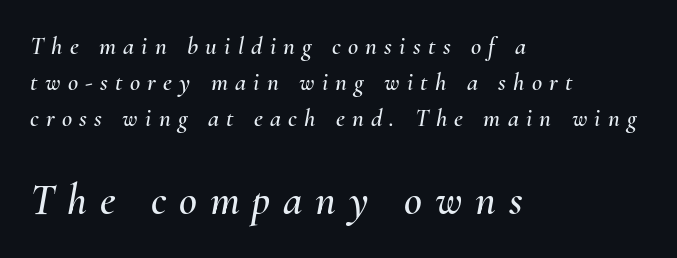
Letter spacing: wide. You could not count columns in this text — the font is proportionally spaced. Words float on clear page, feet unadorned. Which margin do the lines hug? The left one — the right edge is uneven. Character size in the trailing block exceeds that of the leading block.
